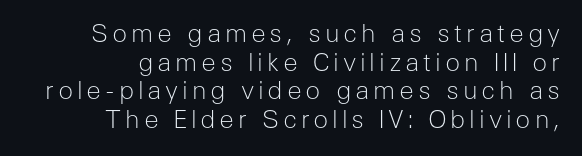
Q: Is the text bold? A: No.
Q: Is the text italic (slanted)? A: No, it is upright.
Q: Is the text underlined? A: No.
Q: How is the paragraph aligned? A: Right-aligned.
Q: Is the spacing between lines tight, normal or loose? A: Tight.
